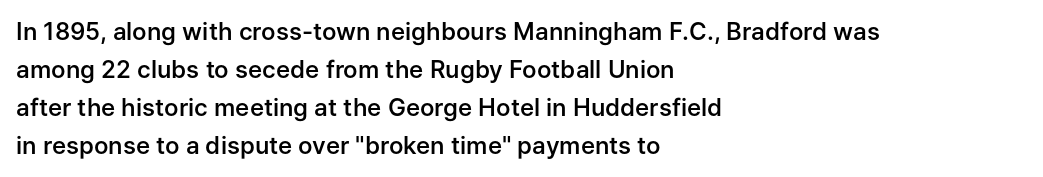
{"italic": "no", "bold": "semi", "underline": "no", "align": "left", "line_spacing": "normal", "line_spacing_ratio": 1.59, "letter_spacing": "normal", "letter_spacing_em": 0.0, "glyph_px": 24}
